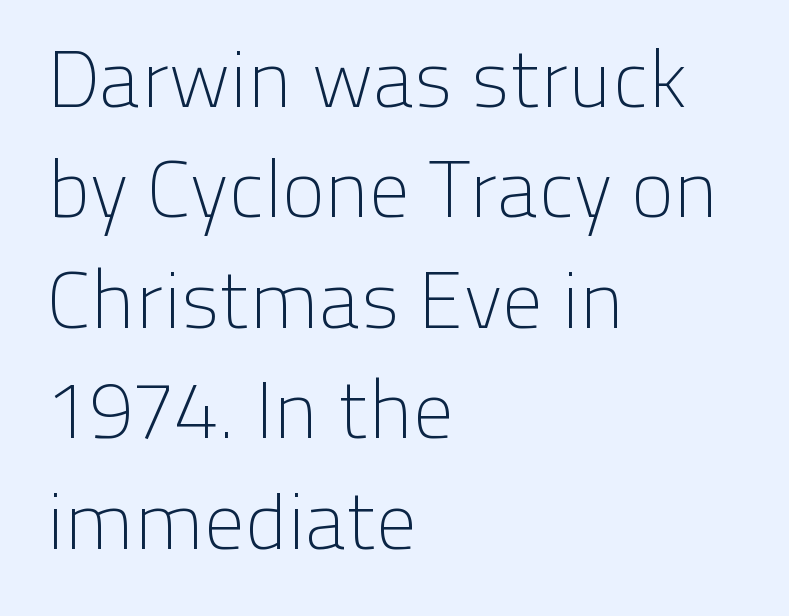
The image shows 80 px light sans-serif type, upright; set left-aligned, normal line spacing (1.38x), normal letter spacing, not underlined; low stroke contrast and a medium x-height.
